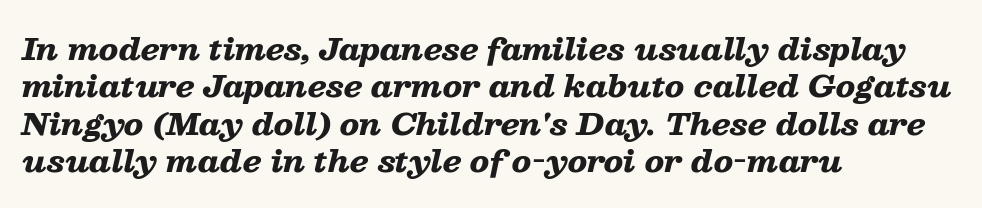
Here the glyphs are tracked normally, forming tight word shapes. This rendering features lettering with no underline. Line starts are locked; line ends wander. The glyphs look as if they've been sheared to an angle.
